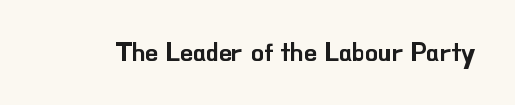
Q: Is the text italic (slanted)? A: No, it is upright.
Q: Is the text underlined? A: No.
Q: Is the spacing between letters normal or unusually wide? A: Normal.
